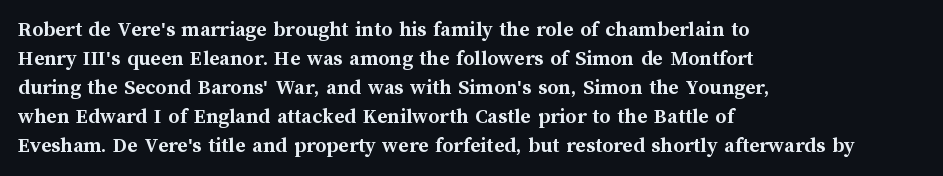
Q: Is the text bold? A: Yes.
Q: Is the text italic (slanted)? A: No, it is upright.
Q: Is the text underlined? A: No.
Q: How is the paragraph aligned? A: Left-aligned.
Q: Is the spacing between letters normal or unusually wide? A: Normal.
Q: Is the spacing between lines tight, normal or loose? A: Normal.
